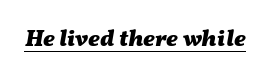
The image shows 23 px bold type, italic (leaning right); set normal letter spacing, underlined.
